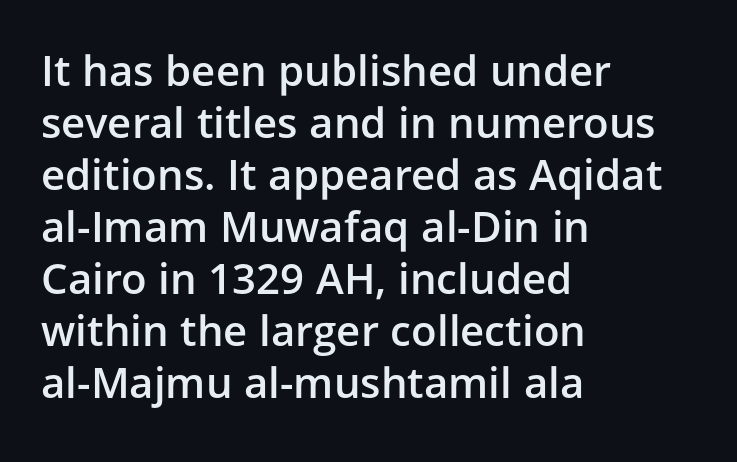
Q: Is the text bold? A: Semi-bold.
Q: Is the text italic (slanted)? A: No, it is upright.
Q: Is the typeface a serif or a sans-serif typeface? A: Sans-serif.
Q: Is the text underlined? A: No.
Q: How is the paragraph aligned? A: Left-aligned.
Q: Is the spacing between letters normal or unusually wide? A: Normal.
Q: Width (condensed, normal, or wide)? A: Normal.
Q: Stroke contrast? A: Low.
Q: x-height? A: Medium.
Q: Monospaced? A: No.
